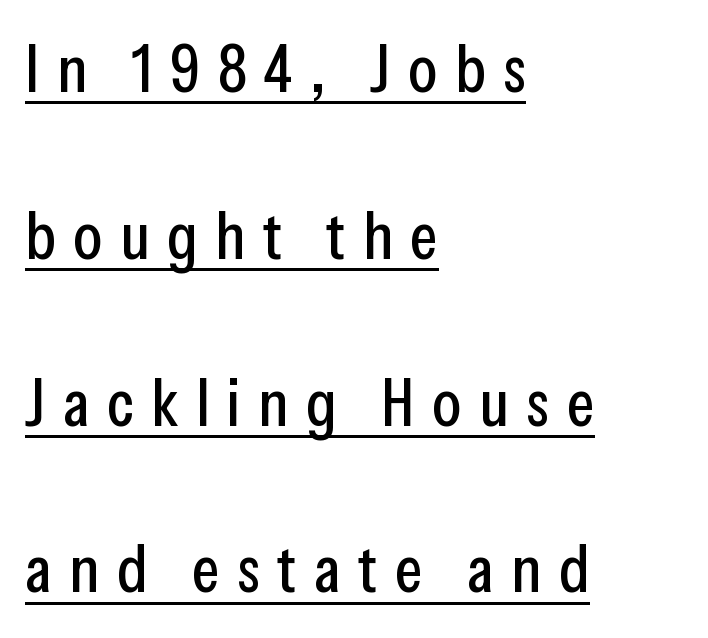
The face used here appears with an underline applied. The typesetter chose a ragged-right arrangement here. Proportional: the letters do not fall into vertical columns. This sample uses a sans-serif face.
